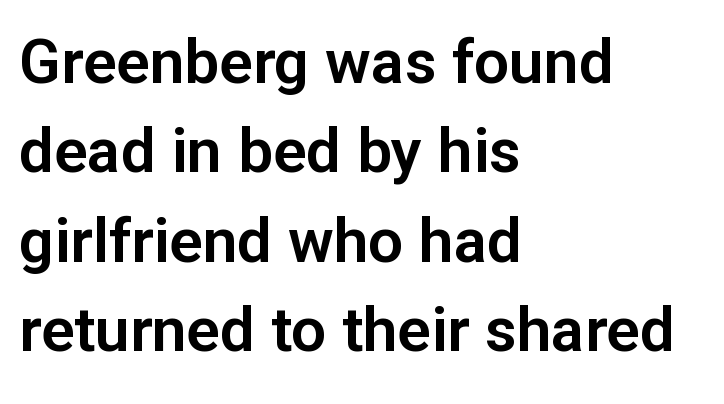
{"serif": "no", "italic": "no", "width": "normal", "stroke_contrast": "low", "x_height": "medium", "monospaced": "no", "underline": "no", "align": "left", "line_spacing": "normal", "line_spacing_ratio": 1.44, "letter_spacing": "normal", "letter_spacing_em": 0.0, "glyph_px": 62}
